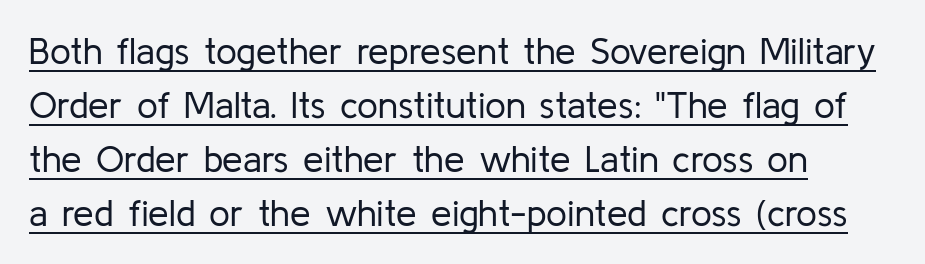
Q: Is the text bold? A: No.
Q: Is the text italic (slanted)? A: No, it is upright.
Q: Is the typeface a serif or a sans-serif typeface? A: Sans-serif.
Q: Is the text underlined? A: Yes.
Q: How is the paragraph aligned? A: Left-aligned.
Q: Is the spacing between letters normal or unusually wide? A: Normal.
Q: Is the spacing between lines tight, normal or loose? A: Normal.
Q: Width (condensed, normal, or wide)? A: Normal.
Q: Stroke contrast? A: Low.
Q: x-height? A: Medium.
Q: Monospaced? A: No.
